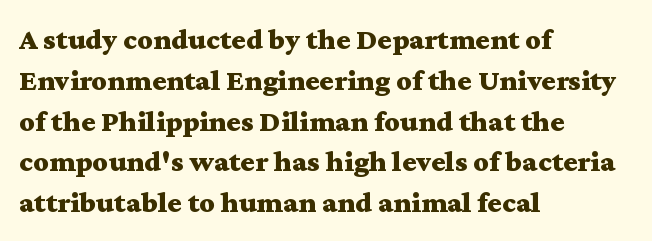
{"serif": "yes", "italic": "no", "bold": "yes", "weight": "bold", "width": "wide", "stroke_contrast": "medium", "x_height": "medium", "monospaced": "no", "underline": "no", "align": "left", "line_spacing": "normal", "line_spacing_ratio": 1.36, "letter_spacing": "normal", "letter_spacing_em": 0.0, "glyph_px": 30}
